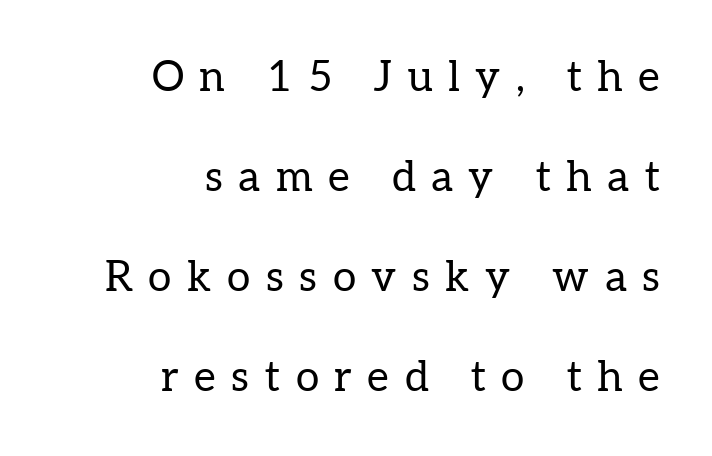
{"serif": "yes", "italic": "no", "bold": "no", "weight": "regular", "width": "normal", "stroke_contrast": "low", "x_height": "medium", "monospaced": "no", "underline": "no", "align": "right", "line_spacing": "loose", "line_spacing_ratio": 2.38, "letter_spacing": "wide", "letter_spacing_em": 0.37, "glyph_px": 42}
